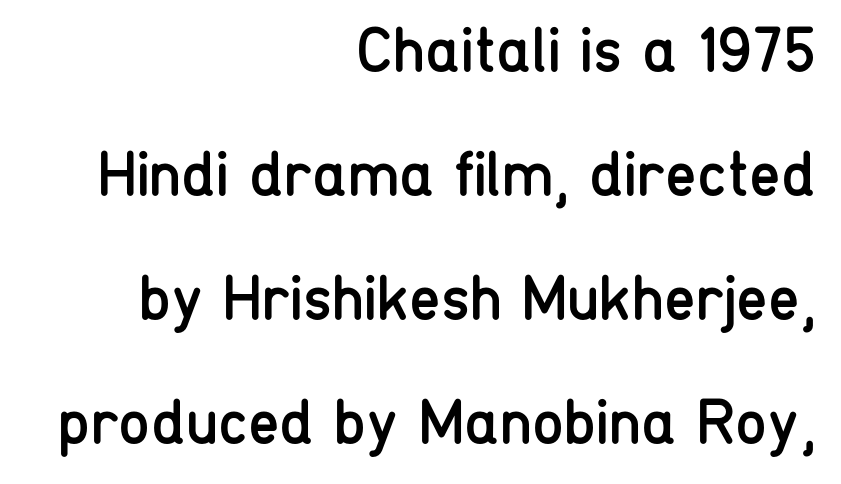
{"serif": "no", "italic": "no", "bold": "no", "weight": "regular", "width": "condensed", "stroke_contrast": "low", "x_height": "medium", "monospaced": "no", "underline": "no", "align": "right", "line_spacing": "loose", "line_spacing_ratio": 1.94, "letter_spacing": "normal", "letter_spacing_em": 0.0, "glyph_px": 64}
